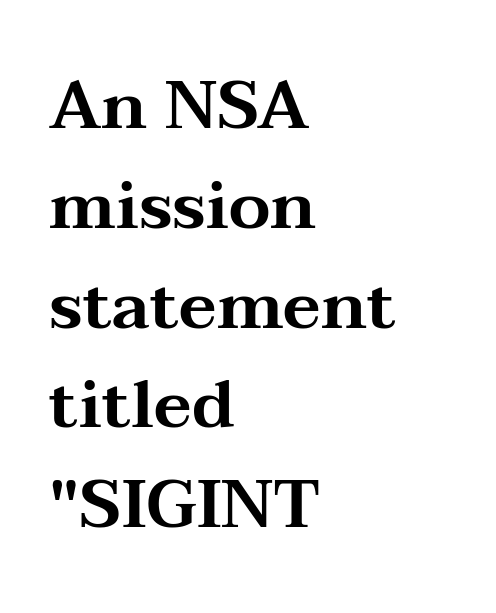
{"serif": "yes", "italic": "no", "width": "wide", "stroke_contrast": "medium", "x_height": "medium", "monospaced": "no", "underline": "no", "align": "left", "line_spacing": "normal", "line_spacing_ratio": 1.49, "letter_spacing": "normal", "letter_spacing_em": 0.0, "glyph_px": 67}
